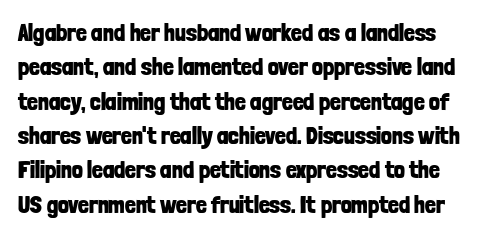
Q: Is the text bold? A: Yes.
Q: Is the text italic (slanted)? A: No, it is upright.
Q: Is the text underlined? A: No.
Q: Is the spacing between letters normal or unusually wide? A: Normal.
Q: Is the spacing between lines tight, normal or loose? A: Normal.
